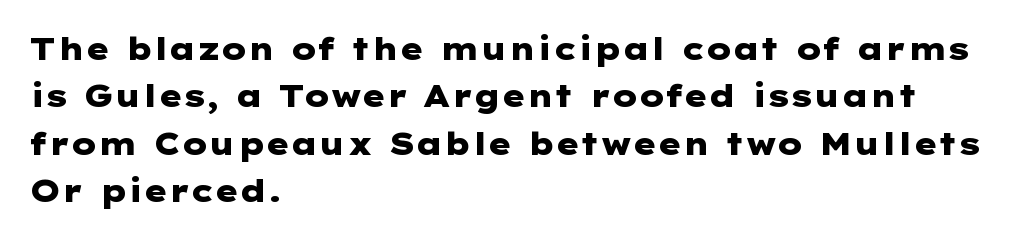
Q: Is the text bold? A: Yes.
Q: Is the text italic (slanted)? A: No, it is upright.
Q: Is the typeface a serif or a sans-serif typeface? A: Sans-serif.
Q: Is the text underlined? A: No.
Q: How is the paragraph aligned? A: Left-aligned.
Q: Is the spacing between letters normal or unusually wide? A: Normal.
Q: Is the spacing between lines tight, normal or loose? A: Normal.
Q: Width (condensed, normal, or wide)? A: Wide.
Q: Stroke contrast? A: Low.
Q: x-height? A: Medium.
